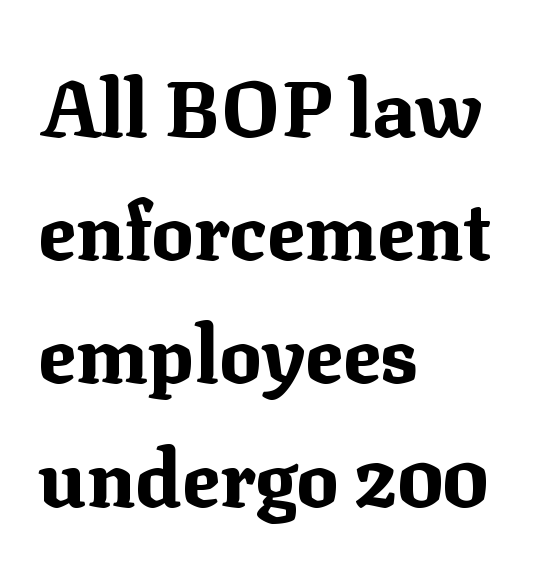
The lines in this sample share a left origin and differ only in where they stop. Thick stems and heavy bowls — unmistakably bold. Tracking here is standard; glyphs follow each other at the usual distance. The rendering uses a moderate line-height, typical for paragraphs. Any mark beneath the type? The region is blank.
